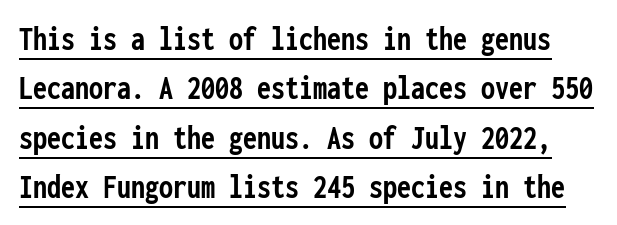
The image shows 35 px semibold, condensed sans-serif type, upright, monospaced; set normal line spacing (1.41x), normal letter spacing, underlined; low stroke contrast and a medium x-height.
